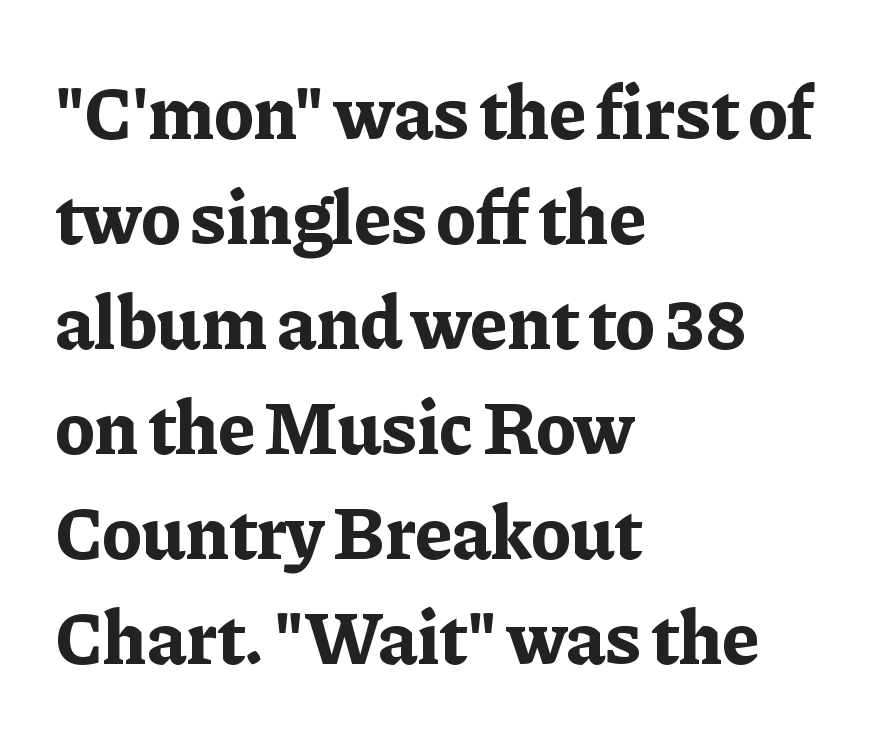
{"serif": "yes", "italic": "no", "bold": "yes", "weight": "bold", "width": "normal", "stroke_contrast": "low", "x_height": "medium", "monospaced": "no", "underline": "no", "align": "left", "line_spacing": "normal", "line_spacing_ratio": 1.4, "letter_spacing": "normal", "letter_spacing_em": 0.0, "glyph_px": 75}
